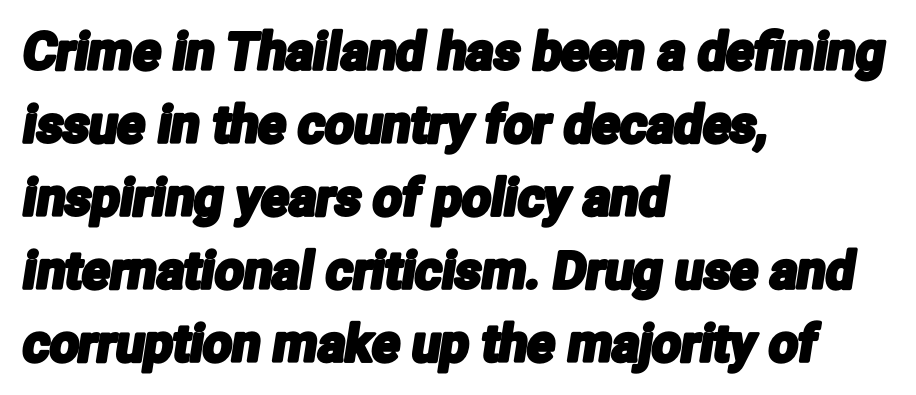
Q: Is the typeface a serif or a sans-serif typeface? A: Sans-serif.
Q: Is the text underlined? A: No.
Q: How is the paragraph aligned? A: Left-aligned.
Q: Is the spacing between letters normal or unusually wide? A: Normal.
Q: Is the spacing between lines tight, normal or loose? A: Normal.
Q: Width (condensed, normal, or wide)? A: Condensed.
Q: Stroke contrast? A: Low.
Q: x-height? A: Medium.
Q: Monospaced? A: No.
